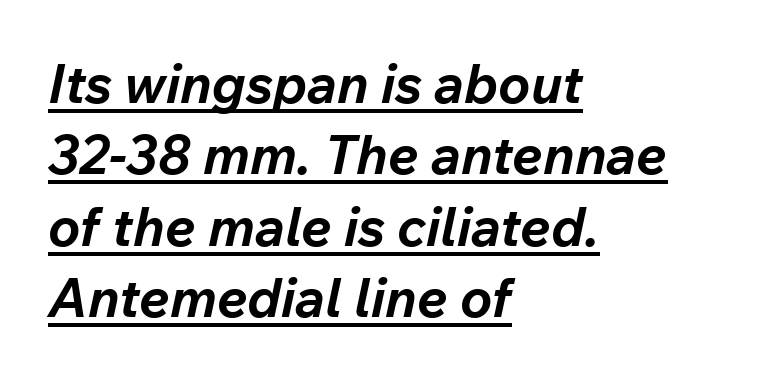
Q: Is the text bold? A: Yes.
Q: Is the text italic (slanted)? A: Yes, it leans right by about 12 degrees.
Q: Is the text underlined? A: Yes.
Q: How is the paragraph aligned? A: Left-aligned.
Q: Is the spacing between letters normal or unusually wide? A: Normal.
Q: Is the spacing between lines tight, normal or loose? A: Normal.
Q: Width (condensed, normal, or wide)? A: Normal.
Q: Stroke contrast? A: Low.
Q: x-height? A: Medium.
Q: Monospaced? A: No.
